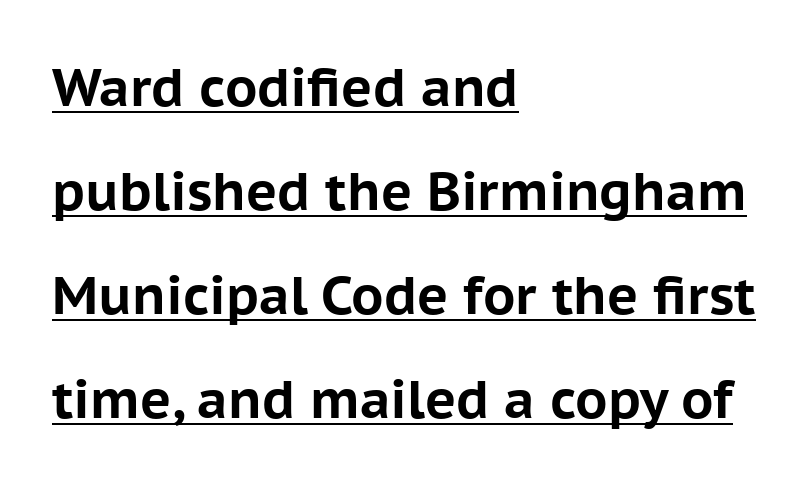
{"serif": "no", "italic": "no", "bold": "yes", "weight": "bold", "width": "normal", "stroke_contrast": "low", "x_height": "medium", "monospaced": "no", "underline": "yes", "align": "left", "line_spacing": "loose", "line_spacing_ratio": 1.96, "letter_spacing": "normal", "letter_spacing_em": 0.0, "glyph_px": 53}
